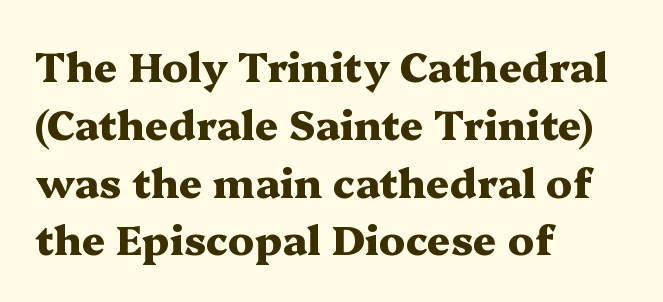
The image shows 41 px heavy, wide serif type, upright; set left-aligned, normal line spacing (1.41x), normal letter spacing, not underlined; medium stroke contrast and a medium x-height.
